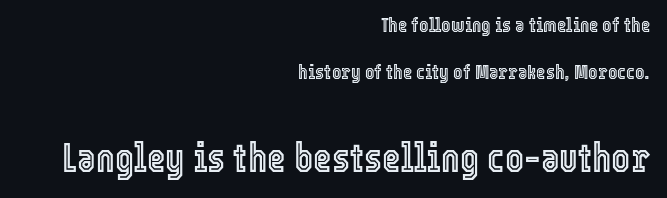
The gaps between neighbouring characters are ordinary and unremarkable. Whoever set this chose breathing room over compactness in the vertical rhythm. Posture: straight, roman, zero tilt. Descenders are the only things crossing below the line. This sample has the flowing, uneven cadence of proportional lettering.
